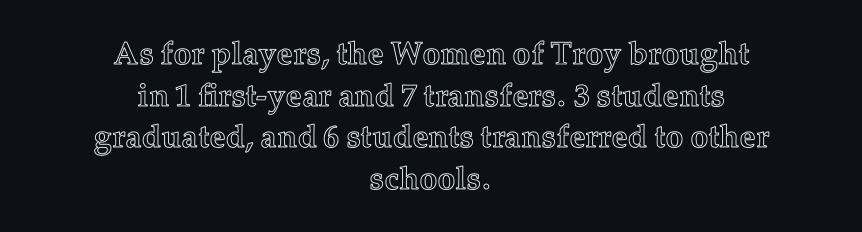
Q: Is the text italic (slanted)? A: No, it is upright.
Q: Is the text underlined? A: No.
Q: How is the paragraph aligned? A: Centered.
Q: Is the spacing between letters normal or unusually wide? A: Normal.
Q: Is the spacing between lines tight, normal or loose? A: Normal.
Q: Width (condensed, normal, or wide)? A: Normal.
Q: x-height? A: Medium.
Q: Monospaced? A: No.
